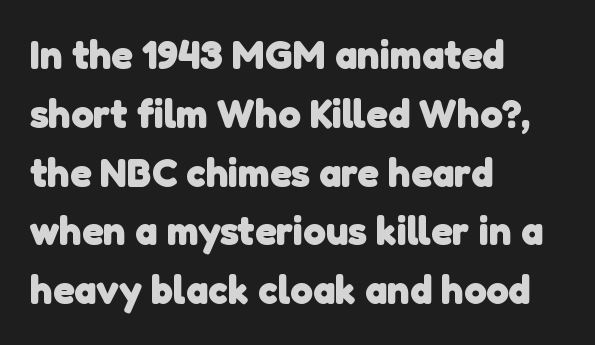
One glance says typical: line gaps are just what's usual. Each word holds together tightly as a unit, with standard inter-letter gaps. Notice how thick the strokes are: this is what a full bold looks like. Varying glyph widths throughout — classic text-font behaviour. The paragraph has a hard left edge and a soft right edge.
